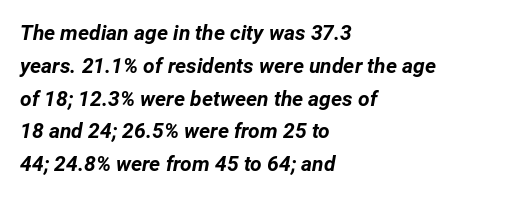
Q: Is the text bold? A: Yes.
Q: Is the text italic (slanted)? A: Yes, it leans right by about 12 degrees.
Q: Is the text underlined? A: No.
Q: How is the paragraph aligned? A: Left-aligned.
Q: Is the spacing between letters normal or unusually wide? A: Normal.
Q: Is the spacing between lines tight, normal or loose? A: Normal.
